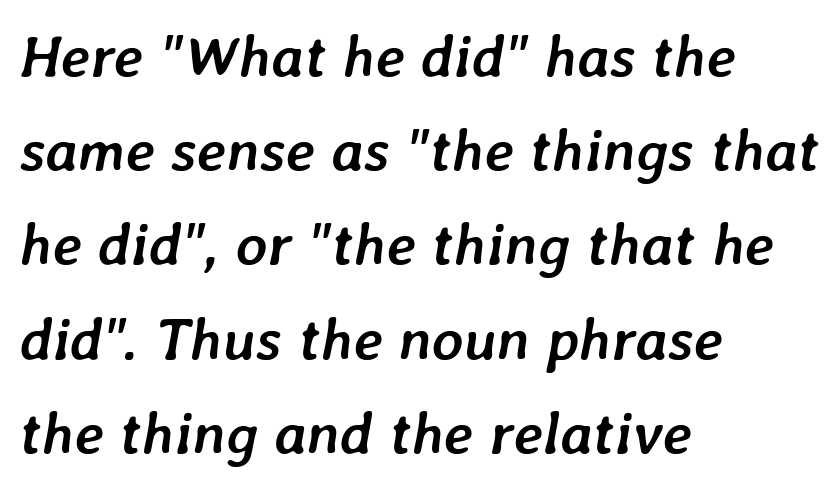
{"italic": "yes", "lean": "right", "slant_degrees": 7, "bold": "yes", "weight": "semibold", "width": "normal", "stroke_contrast": "low", "x_height": "medium", "monospaced": "no", "underline": "no", "align": "left", "line_spacing": "normal", "line_spacing_ratio": 1.57, "letter_spacing": "normal", "letter_spacing_em": 0.0, "glyph_px": 60}
